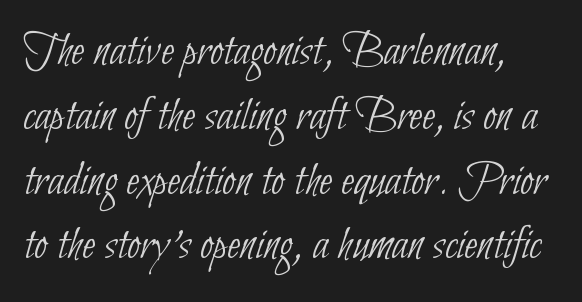
{"serif": "no", "bold": "no", "weight": "thin", "width": "condensed", "stroke_contrast": "low", "x_height": "small", "monospaced": "no", "underline": "no", "align": "left", "line_spacing": "normal", "line_spacing_ratio": 1.35, "letter_spacing": "normal", "letter_spacing_em": 0.0, "glyph_px": 48}
